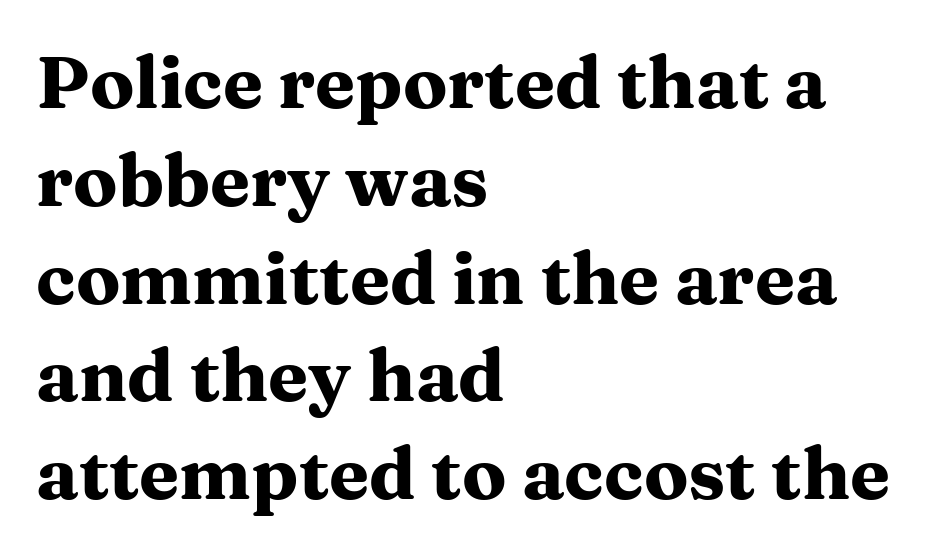
The letters stand upright; this is a roman face. Check the space under the baseline: it is left empty. Think of a printed novel: that variable character pitch is what you see here. The face used here has the dense, thick strokes of a bold. Does the type have serifs? Yes, each stem ends in a small foot.
